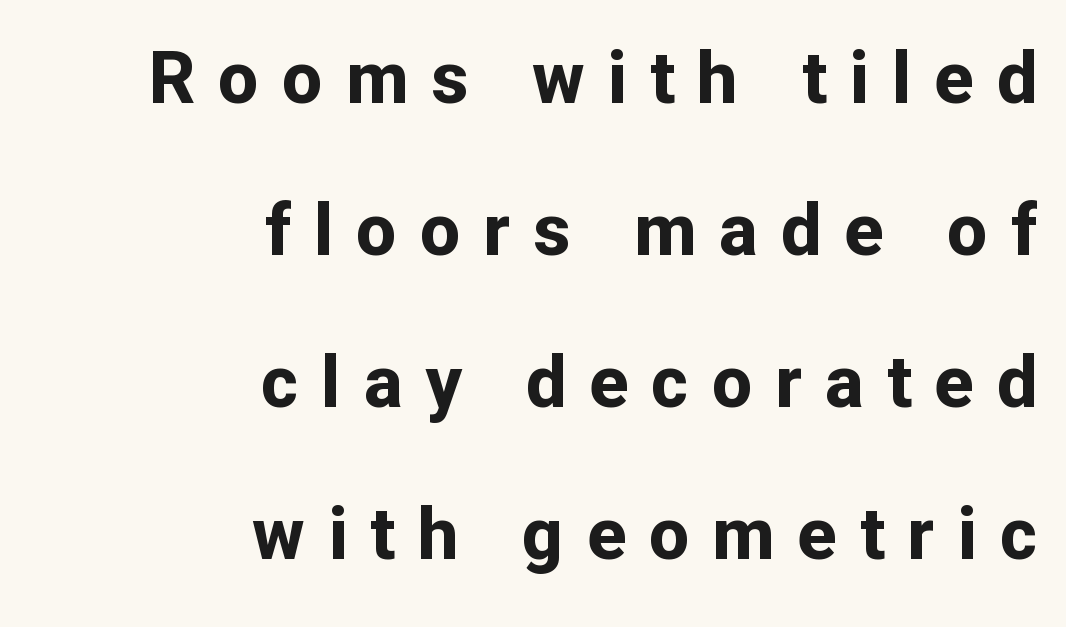
The image shows 72 px bold sans-serif type, upright; set right-aligned, loose line spacing (2.11x), unusually wide letter spacing (+0.32 em), not underlined; low stroke contrast and a medium x-height.
